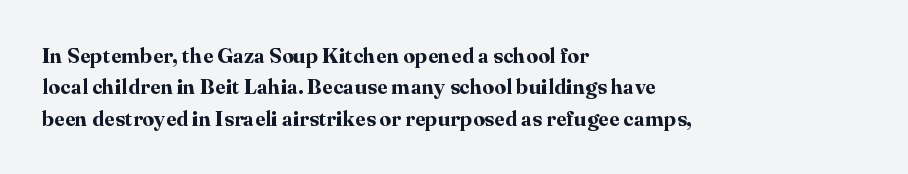
Set as a true bold cut, around the 700 mark. You can tell it's not italic because the verticals are truly vertical. Horizontally, the lines are justified to the leading edge only. Evenly set lines give the paragraph a standard silhouette. Just letters on the line, the space beneath them empty. Compared with typical body copy, the letter spacing here is the same.
